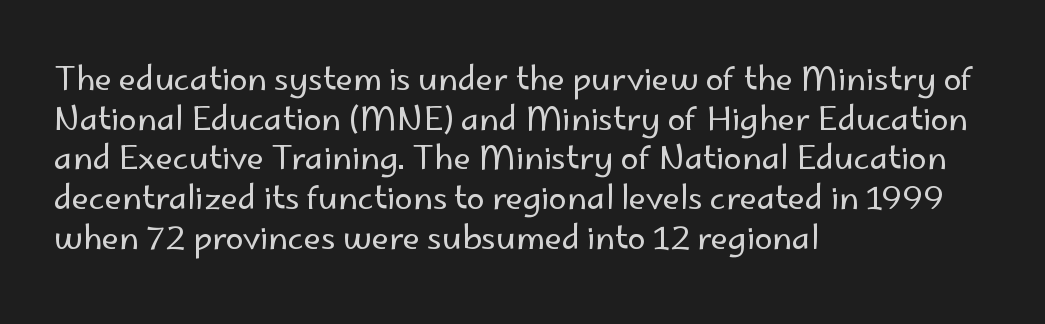
The image shows 32 px regular-weight sans-serif type, upright; set left-aligned, line spacing 1.24x, normal letter spacing, not underlined; low stroke contrast and a small x-height.
